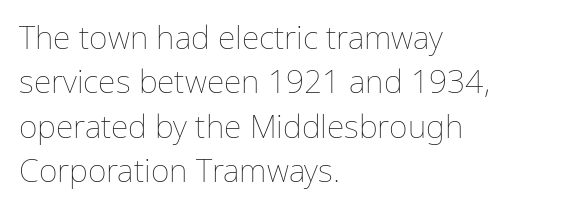
In CSS terms this would be text-align: left. Anything drawn beneath the words? Only blank space. Is the type heavy? It reads as light-to-regular instead. Italic: no, the glyphs are upright roman.
